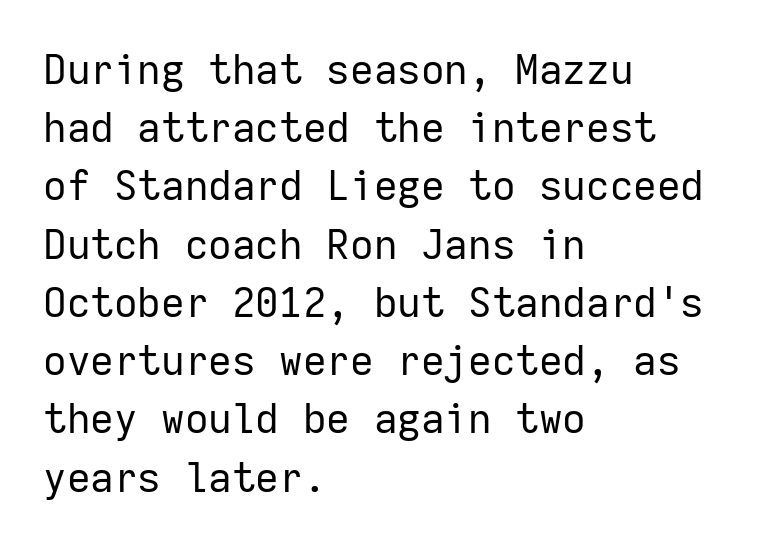
Q: Is the text bold? A: No.
Q: Is the text italic (slanted)? A: No, it is upright.
Q: Is the typeface a serif or a sans-serif typeface? A: Sans-serif.
Q: Is the text underlined? A: No.
Q: How is the paragraph aligned? A: Left-aligned.
Q: Is the spacing between letters normal or unusually wide? A: Normal.
Q: Is the spacing between lines tight, normal or loose? A: Normal.
Q: Width (condensed, normal, or wide)? A: Normal.
Q: Stroke contrast? A: Low.
Q: x-height? A: Medium.
Q: Monospaced? A: Yes.
